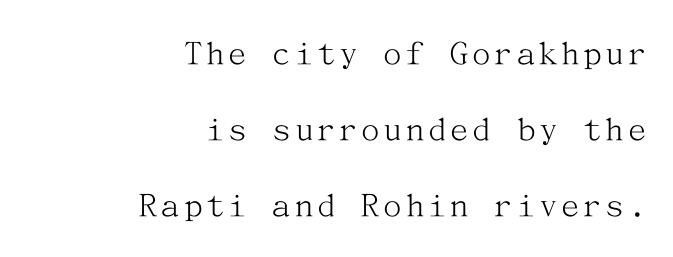
{"serif": "yes", "italic": "no", "bold": "no", "weight": "light", "width": "normal", "stroke_contrast": "medium", "x_height": "medium", "underline": "no", "align": "right", "line_spacing": "loose", "line_spacing_ratio": 2.05, "glyph_px": 37}
